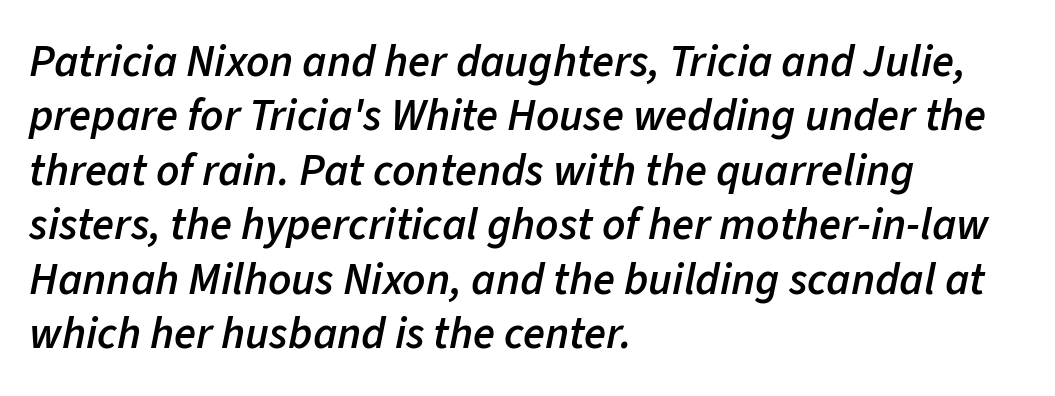
The image shows 45 px semibold type, italic (leaning right); set left-aligned, line spacing 1.21x, normal letter spacing, not underlined; low stroke contrast and a medium x-height.
